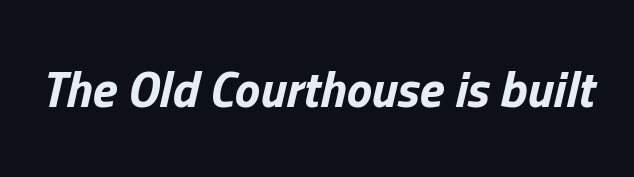
{"italic": "yes", "lean": "right", "slant_degrees": 13, "bold": "yes", "weight": "bold", "width": "normal", "stroke_contrast": "low", "x_height": "medium", "monospaced": "no", "underline": "no", "letter_spacing": "normal", "letter_spacing_em": 0.0, "glyph_px": 51}
